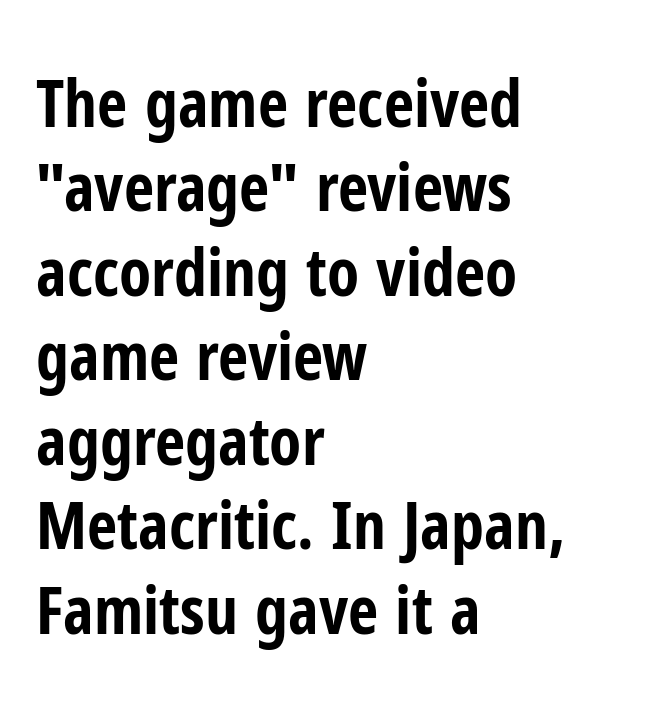
The image shows 66 px bold, condensed sans-serif type, upright; set left-aligned, normal line spacing (1.28x), normal letter spacing, not underlined; low stroke contrast and a medium x-height.
